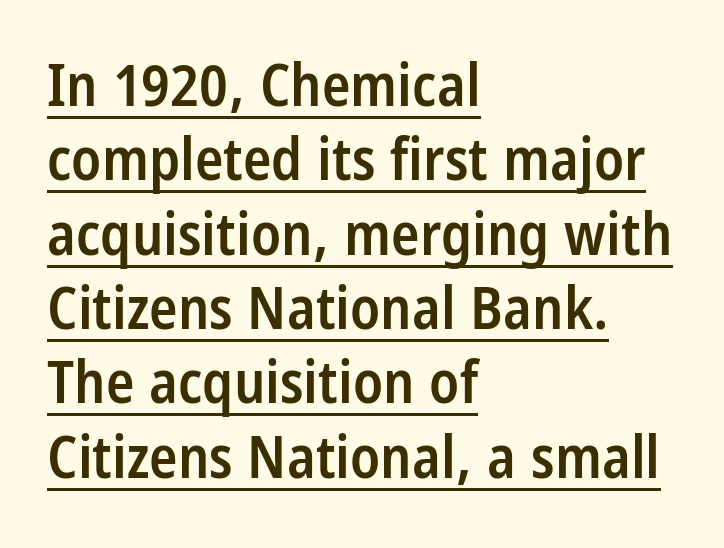
Does extra space separate the letters? No, they use regular spacing. Typeset ragged right — the left edge is the straight one. Decoration check: the copy is underlined. The vertical gap from one line to the next is medium. What weight is shown? A semibold, between regular and bold. Nope, not italic — everything's standing straight.
